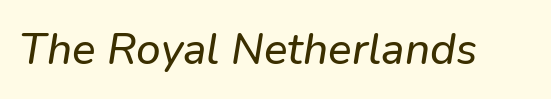
The image shows 44 px sans-serif type; set normal letter spacing, not underlined; low stroke contrast and a medium x-height.
